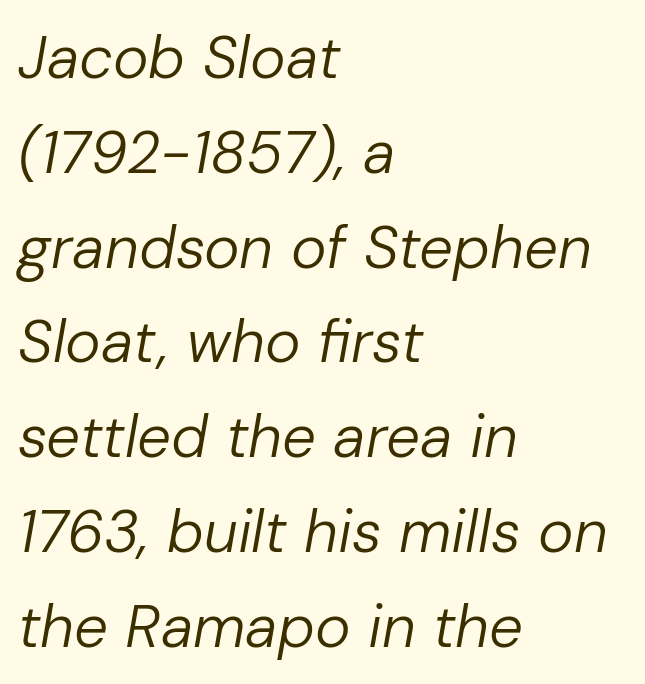
Each stroke keeps to a modest, everyday thickness or less. Left-aligned paragraph, ragged on the right. Here the designer chose a conventional face with non-uniform glyph widths. Underlining? Definitely not there.
